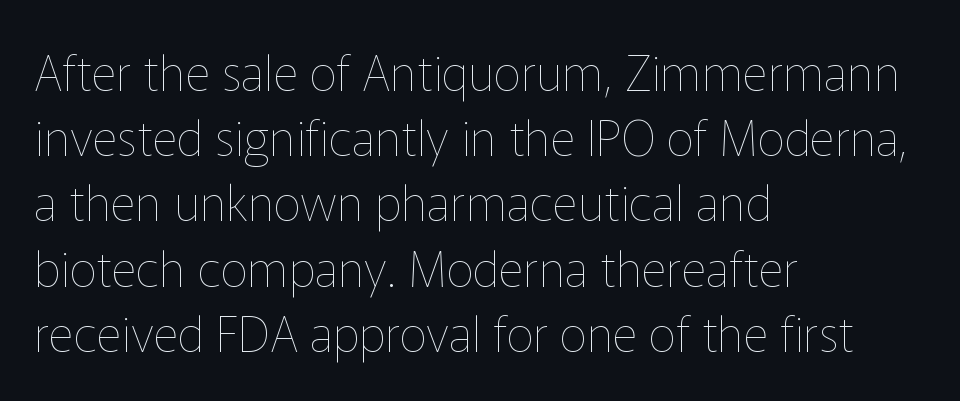
The image shows 49 px thin type, upright; set left-aligned, normal line spacing (1.33x), normal letter spacing, not underlined; low stroke contrast and a medium x-height.
